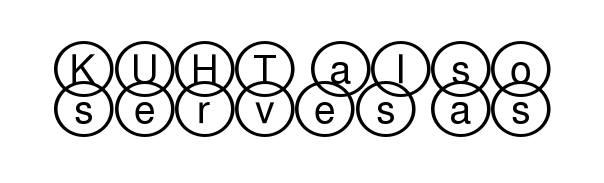
This is the regular roman posture of the typeface. Honestly, there is no underline to notice here at all. The rendering keeps characters at their native spacing. A typesetter would call this leading minimal, almost set solid.
